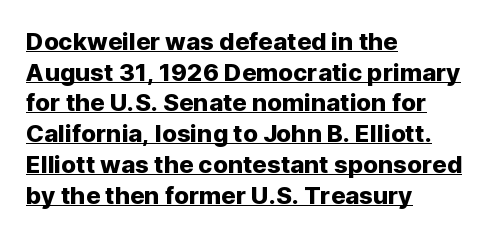
The image shows 24 px text type, upright; set left-aligned, normal line spacing (1.28x), normal letter spacing, underlined.
